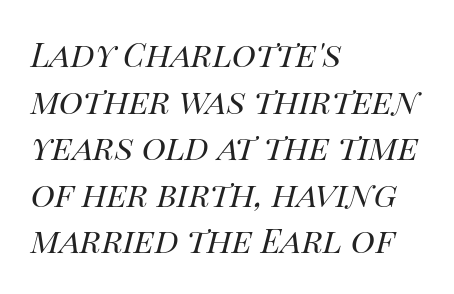
{"italic": "yes", "lean": "right", "slant_degrees": 14, "bold": "no", "weight": "regular", "width": "normal", "stroke_contrast": "high", "x_height": "large", "monospaced": "no", "underline": "no", "align": "left", "line_spacing": "normal", "line_spacing_ratio": 1.41, "letter_spacing": "normal", "letter_spacing_em": 0.0, "glyph_px": 33}
